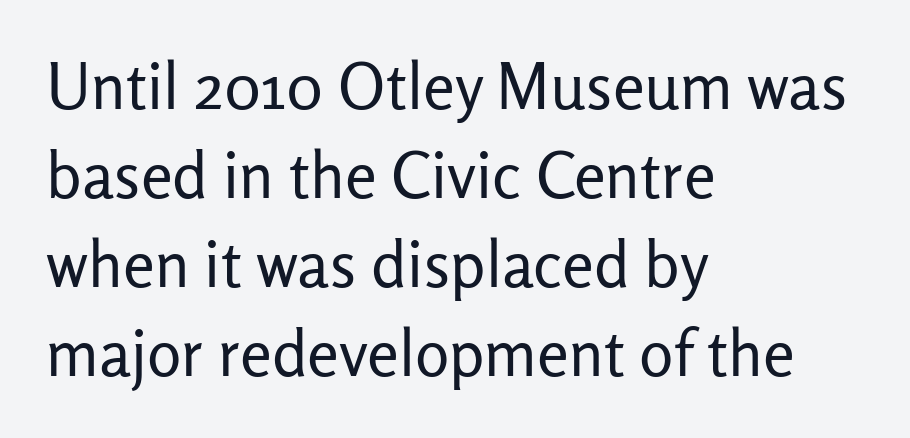
Q: Is the text bold? A: No.
Q: Is the text italic (slanted)? A: No, it is upright.
Q: Is the typeface a serif or a sans-serif typeface? A: Sans-serif.
Q: Is the text underlined? A: No.
Q: How is the paragraph aligned? A: Left-aligned.
Q: Is the spacing between letters normal or unusually wide? A: Normal.
Q: Is the spacing between lines tight, normal or loose? A: Normal.
Q: Width (condensed, normal, or wide)? A: Normal.
Q: Stroke contrast? A: Low.
Q: x-height? A: Medium.
Q: Monospaced? A: No.
